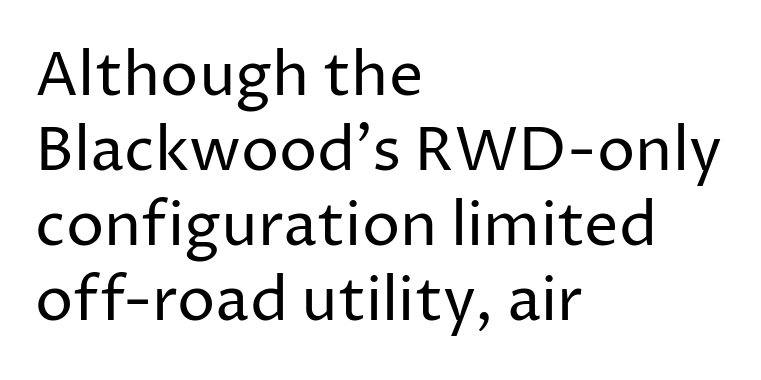
Q: Is the text bold? A: No.
Q: Is the text italic (slanted)? A: No, it is upright.
Q: Is the typeface a serif or a sans-serif typeface? A: Sans-serif.
Q: Is the text underlined? A: No.
Q: How is the paragraph aligned? A: Left-aligned.
Q: Is the spacing between letters normal or unusually wide? A: Normal.
Q: Width (condensed, normal, or wide)? A: Normal.
Q: Stroke contrast? A: Low.
Q: x-height? A: Medium.
Q: Monospaced? A: No.
